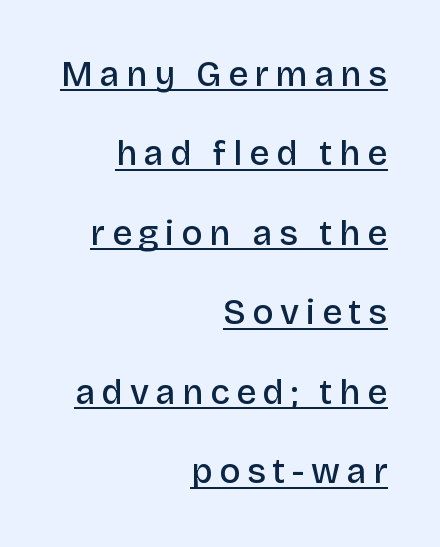
{"serif": "no", "italic": "no", "bold": "semi", "weight": "semibold", "width": "normal", "stroke_contrast": "low", "x_height": "large", "monospaced": "no", "underline": "yes", "align": "right", "line_spacing": "loose", "line_spacing_ratio": 2.27, "glyph_px": 35}
